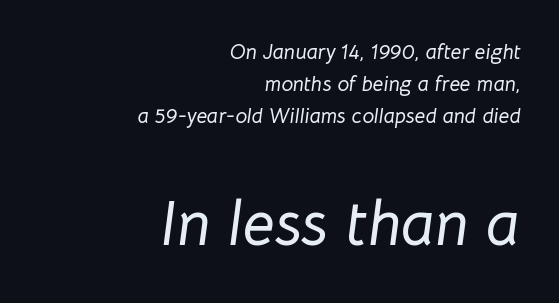
If you drew a line through each stem, it would be angled. Each letter keeps its own natural width here, so spacing adapts to shape. Reading down the block, your eye finds every line finishing at a fixed right position. Only glyphs here, with clear space below each row.
